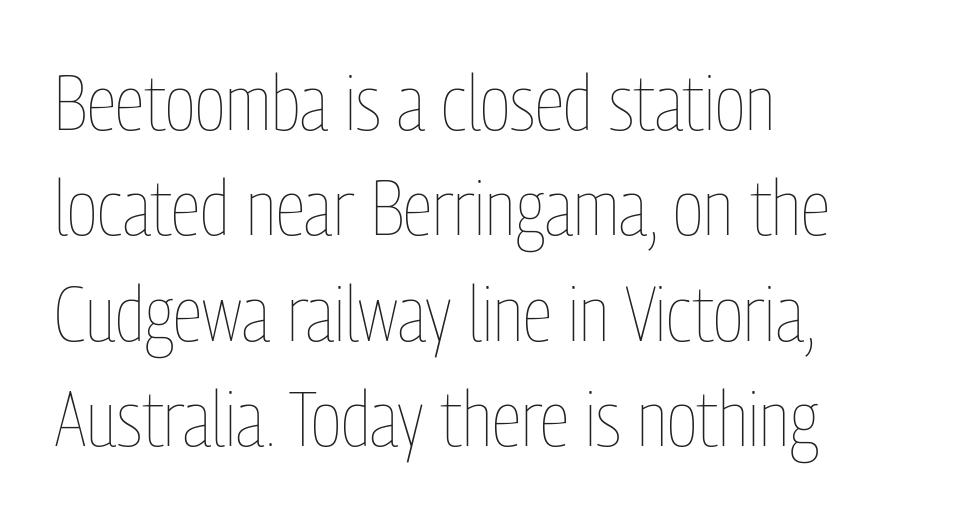
Q: Is the text bold? A: No.
Q: Is the text italic (slanted)? A: No, it is upright.
Q: Is the text underlined? A: No.
Q: How is the paragraph aligned? A: Left-aligned.
Q: Is the spacing between letters normal or unusually wide? A: Normal.
Q: Is the spacing between lines tight, normal or loose? A: Normal.
Q: Width (condensed, normal, or wide)? A: Condensed.
Q: Stroke contrast? A: Low.
Q: x-height? A: Medium.
Q: Monospaced? A: No.
